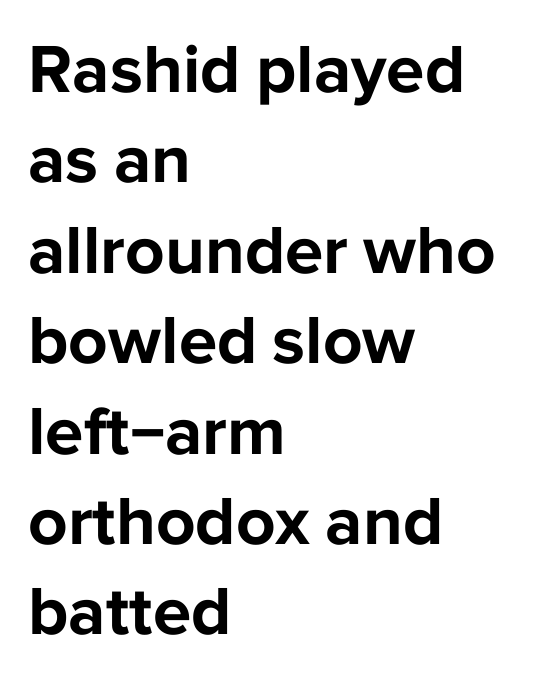
The rendering anchors every line to the left-hand side. The typeface chosen for these lines omits serifs. What stands out about the letter spacing? Nothing — it is the standard amount. Every character sits straight up, as roman type does. Each new line begins a customary step beneath the previous one.
